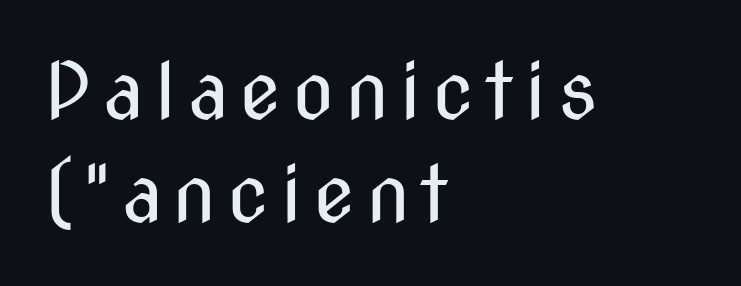
The image shows 77 px regular-weight, condensed sans-serif type, upright; set left-aligned, normal line spacing (1.34x), not underlined; medium stroke contrast and a medium x-height.
